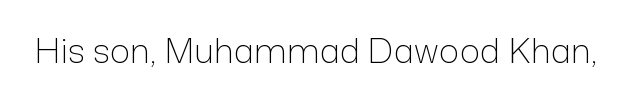
Letters have the restrained weight of plain body copy at most. This sample uses an upright cut, with every glyph sitting square on the baseline. Default kerning and tracking; the words read as compact shapes. The gap between lines stays unmarked.
